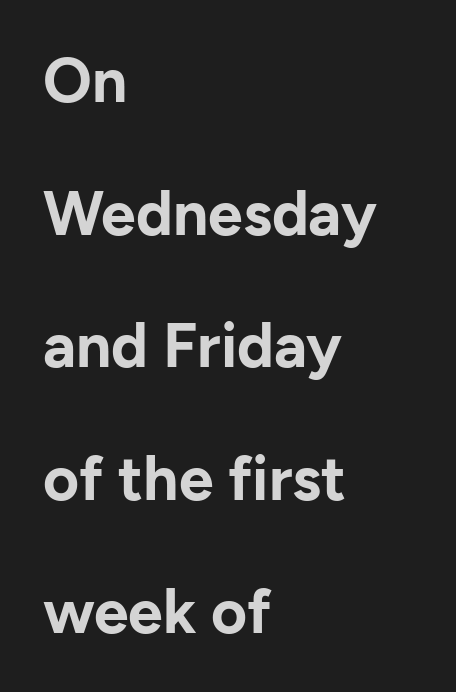
Q: Is the text bold? A: Yes.
Q: Is the text italic (slanted)? A: No, it is upright.
Q: Is the typeface a serif or a sans-serif typeface? A: Sans-serif.
Q: Is the text underlined? A: No.
Q: How is the paragraph aligned? A: Left-aligned.
Q: Is the spacing between letters normal or unusually wide? A: Normal.
Q: Is the spacing between lines tight, normal or loose? A: Loose.
Q: Width (condensed, normal, or wide)? A: Normal.
Q: Stroke contrast? A: Low.
Q: x-height? A: Medium.
Q: Monospaced? A: No.
